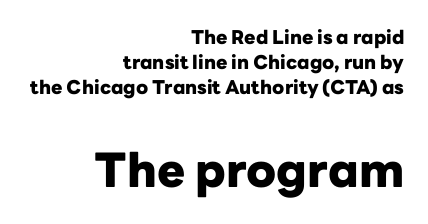
The image shows 47 px heavy sans-serif type, upright; set right-aligned, normal line spacing (1.32x), normal letter spacing, not underlined; the second (bottom) block is 2.47x larger; low stroke contrast and a medium x-height.
